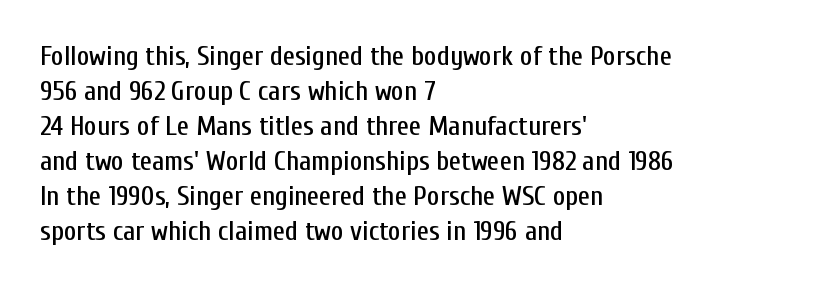
The image shows 27 px text type, upright; set left-aligned, normal line spacing (1.3x), normal letter spacing, not underlined.
